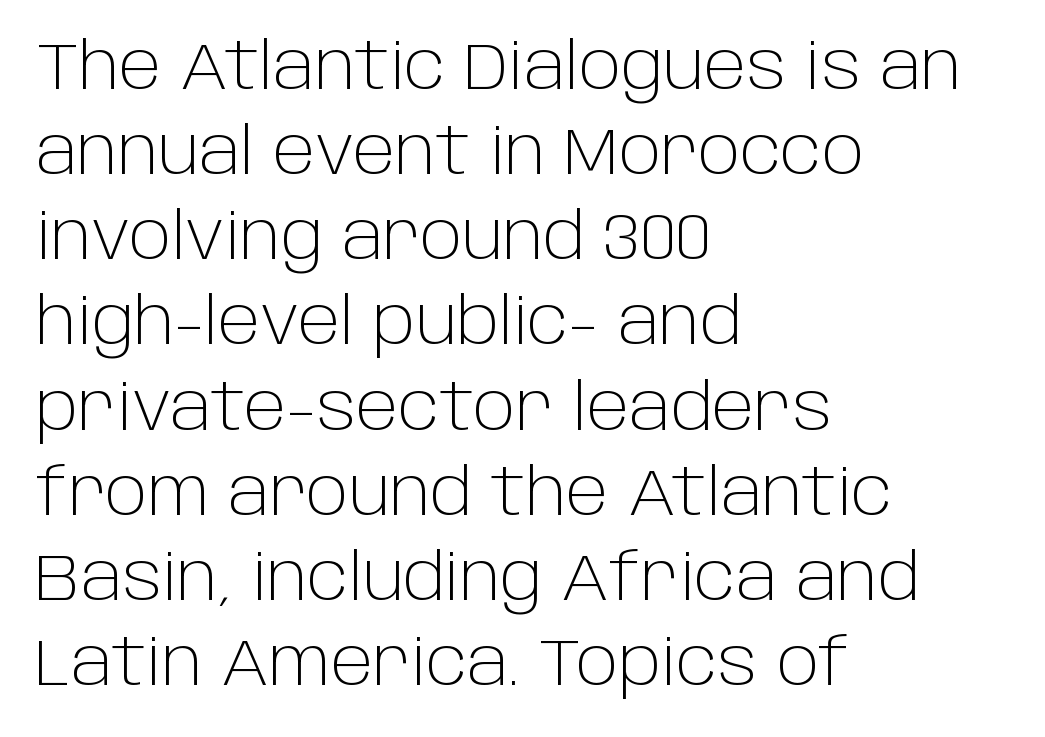
Reading down the column, the eye jumps a familiar distance to each next line. In CSS terms this would be text-align: left. This is not heavy type; no bold has been used. No extra tracking has been applied to these lines.
